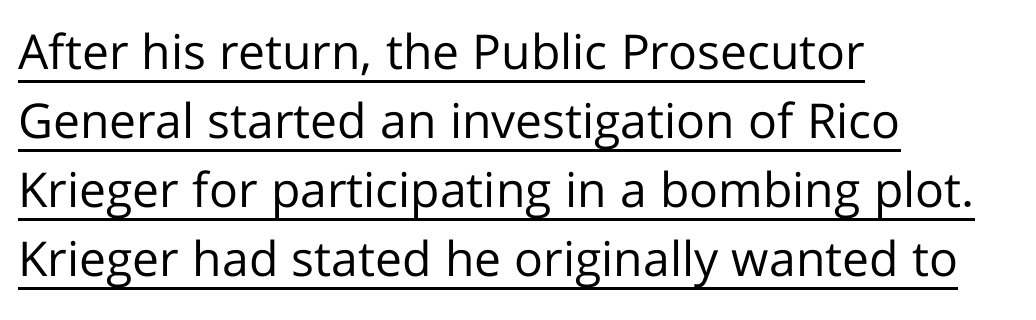
Q: Is the text bold? A: No.
Q: Is the text italic (slanted)? A: No, it is upright.
Q: Is the typeface a serif or a sans-serif typeface? A: Sans-serif.
Q: Is the text underlined? A: Yes.
Q: How is the paragraph aligned? A: Left-aligned.
Q: Is the spacing between letters normal or unusually wide? A: Normal.
Q: Is the spacing between lines tight, normal or loose? A: Normal.
Q: Width (condensed, normal, or wide)? A: Normal.
Q: Stroke contrast? A: Low.
Q: x-height? A: Medium.
Q: Monospaced? A: No.
